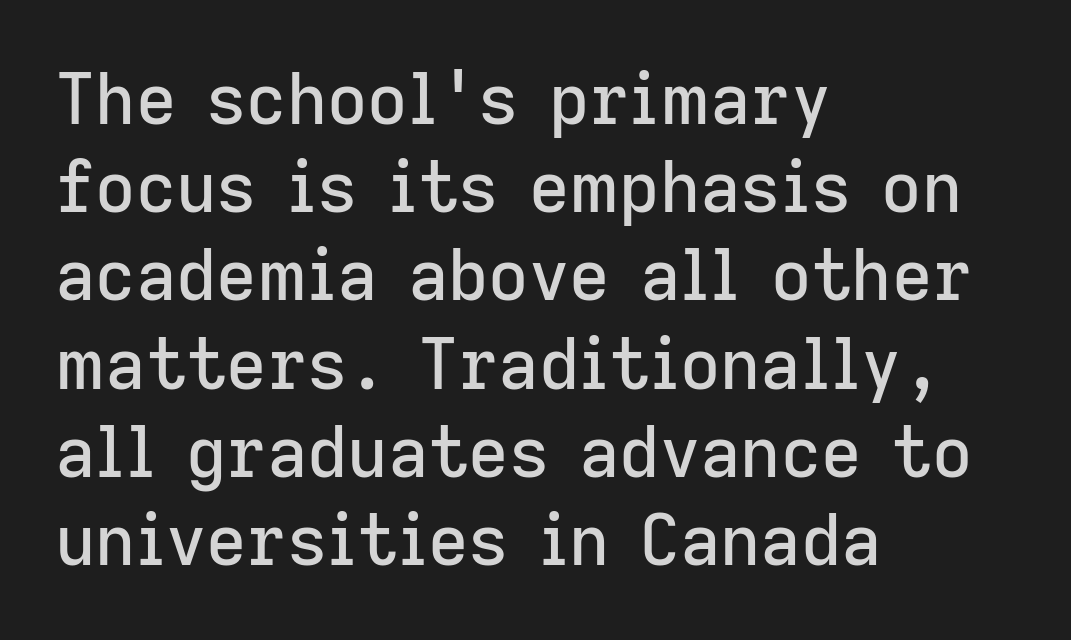
{"serif": "no", "italic": "no", "width": "normal", "stroke_contrast": "low", "x_height": "medium", "monospaced": "no", "underline": "no", "align": "left", "line_spacing": "normal", "line_spacing_ratio": 1.26, "letter_spacing": "normal", "letter_spacing_em": 0.0, "glyph_px": 70}
